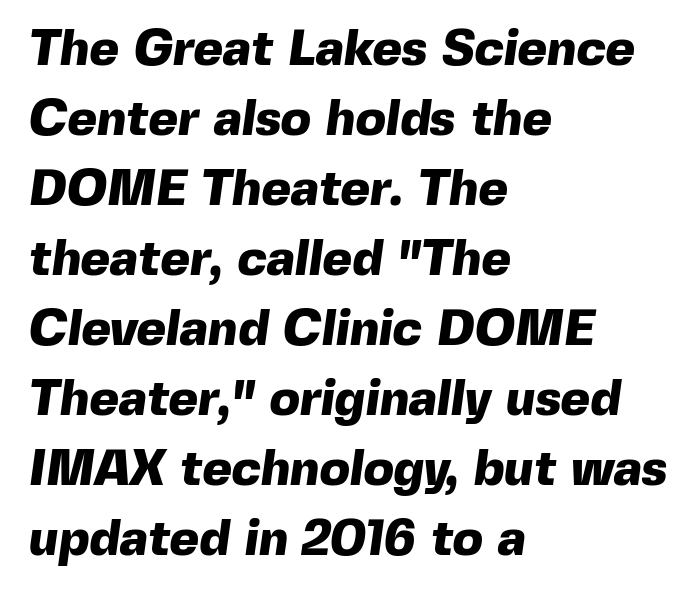
What kind of face is this? One without serifs — a sans. This rendering features lettering with no underline. The letters are bold, with thick, heavy strokes. This block has exactly the height ordinary leading produces. A typesetter would call this zero additional tracking.
